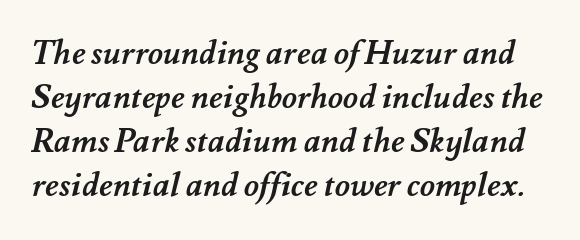
The image shows 33 px semibold type; set normal line spacing (1.33x), normal letter spacing, not underlined; medium stroke contrast and a small x-height.
